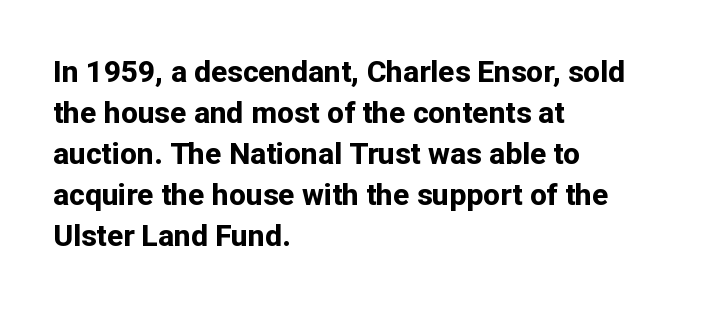
{"serif": "no", "italic": "no", "bold": "yes", "weight": "bold", "width": "normal", "stroke_contrast": "low", "x_height": "medium", "monospaced": "no", "underline": "no", "align": "left", "line_spacing": "normal", "line_spacing_ratio": 1.37, "letter_spacing": "normal", "letter_spacing_em": 0.0, "glyph_px": 30}
